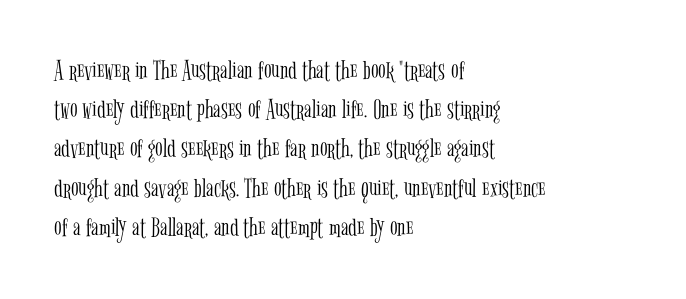
This is not heavy type; no bold has been used. Typographically, this falls in the serif category. Character widths vary here, with narrow letters taking less room than wide ones. Does the lettering tilt? It doesn't — this is upright. The rag falls on the right side of this text block. The vertical gap from one line to the next is medium.
